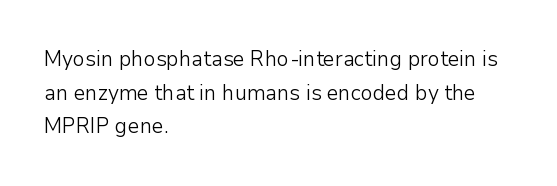
The font's upright variant was chosen for this text. Does the leading feel generous? No, just average. Letters rest on an invisible, unmarked baseline. Heft: none added — not bold. Typeset ragged right — the left edge is the straight one.
